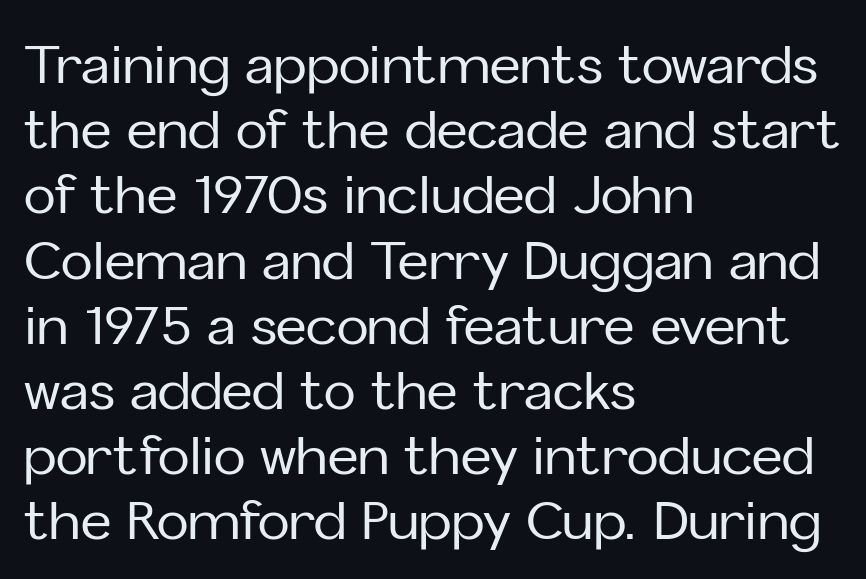
Q: Is the text italic (slanted)? A: No, it is upright.
Q: Is the typeface a serif or a sans-serif typeface? A: Sans-serif.
Q: Is the text underlined? A: No.
Q: How is the paragraph aligned? A: Left-aligned.
Q: Is the spacing between letters normal or unusually wide? A: Normal.
Q: Width (condensed, normal, or wide)? A: Normal.
Q: Stroke contrast? A: Low.
Q: x-height? A: Medium.
Q: Monospaced? A: No.
